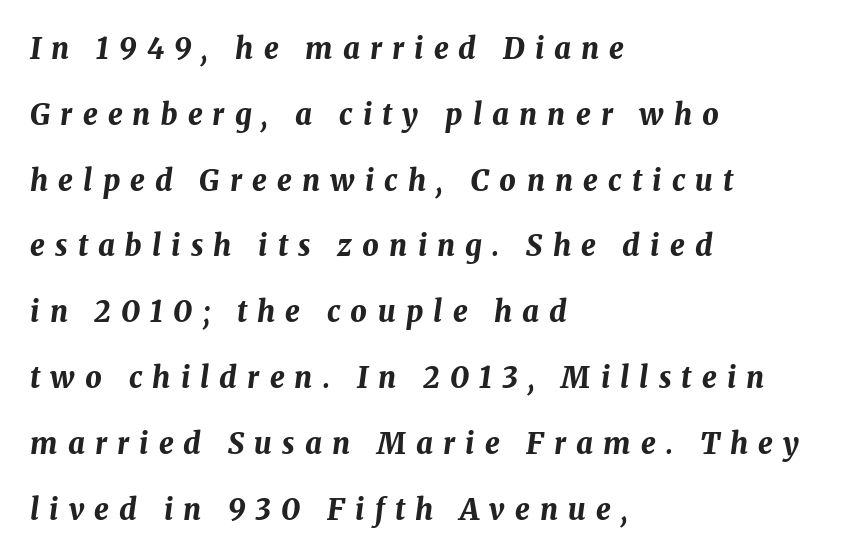
The image shows 29 px bold type, italic (leaning right); set left-aligned, loose line spacing (2.27x), unusually wide letter spacing (+0.35 em), not underlined; medium stroke contrast and a medium x-height.
